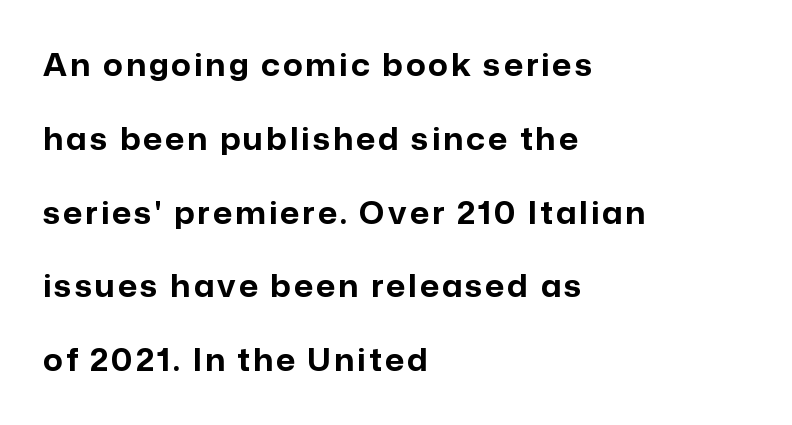
Does the leading feel generous? Absolutely, it's lavish. The rendering shows plain stroke endings on the letterforms — a sans-serif design. One-word summary of the alignment: left. The space directly below the letters is spotless. Looks like regular typesetting: each glyph gets only the width it needs. Look at the stroke-to-counter ratio: heavy, a bold.
